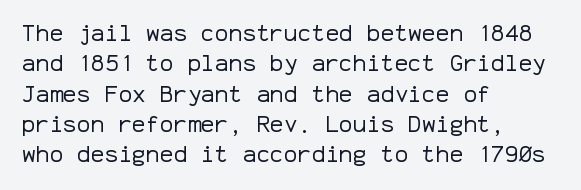
Q: Is the text bold? A: No.
Q: Is the text italic (slanted)? A: No, it is upright.
Q: Is the text underlined? A: No.
Q: How is the paragraph aligned? A: Left-aligned.
Q: Is the spacing between letters normal or unusually wide? A: Normal.
Q: Is the spacing between lines tight, normal or loose? A: Normal.
